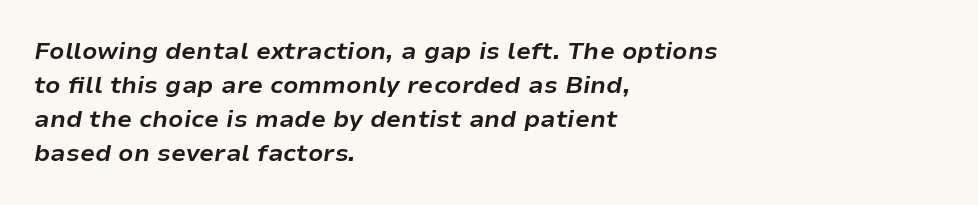
The image shows 24 px bold type, italic (leaning right); set left-aligned, normal line spacing (1.42x), normal letter spacing, not underlined.
